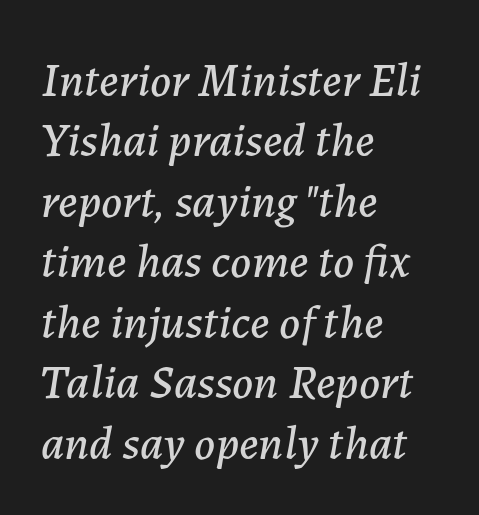
These lines are rendered in a variable-pitch font. This sample uses an oblique cut, with every glyph tilted off the vertical. Is the letter spacing exaggerated? No — it looks like the ordinary default. The compositor pushed each line to the left boundary.
